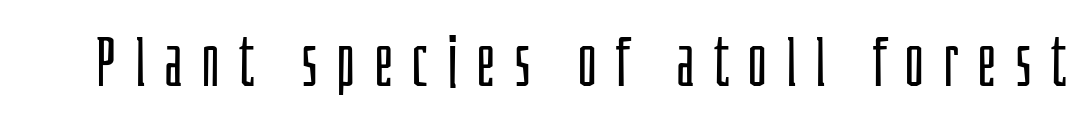
{"serif": "no", "italic": "no", "bold": "no", "weight": "light", "width": "condensed", "stroke_contrast": "low", "x_height": "large", "monospaced": "no", "underline": "no", "letter_spacing": "wide", "letter_spacing_em": 0.27, "glyph_px": 68}
